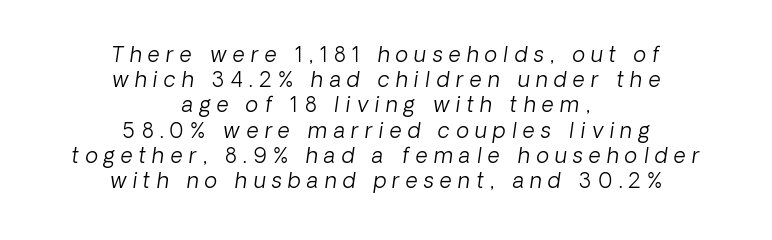
Q: Is the text bold? A: No.
Q: Is the text underlined? A: No.
Q: How is the paragraph aligned? A: Centered.
Q: Is the spacing between letters normal or unusually wide? A: Unusually wide.
